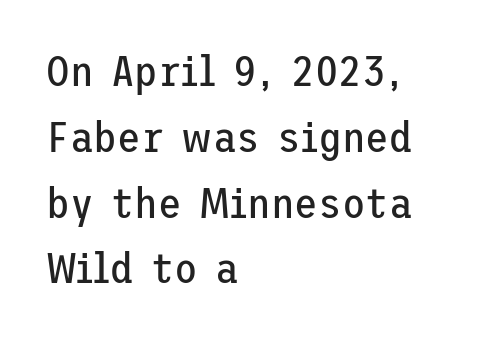
I'd call this a sans setting — the letters go barefoot. Style check: upright. Underline: absent. Layout note: lines flush left. Leading matches the norm, producing a regular column. Think standard paragraph weight, or any step lighter than that.
